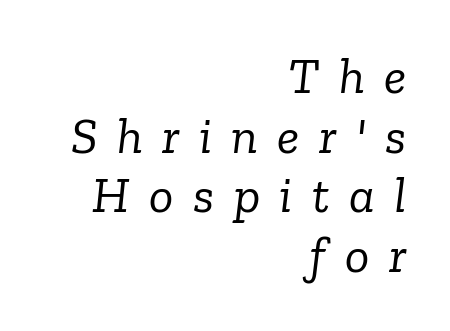
{"serif": "yes", "italic": "yes", "lean": "right", "slant_degrees": 6, "bold": "no", "weight": "light", "width": "normal", "stroke_contrast": "low", "x_height": "medium", "monospaced": "no", "underline": "no", "align": "right", "line_spacing_ratio": 1.17, "letter_spacing": "wide", "letter_spacing_em": 0.38, "glyph_px": 51}
